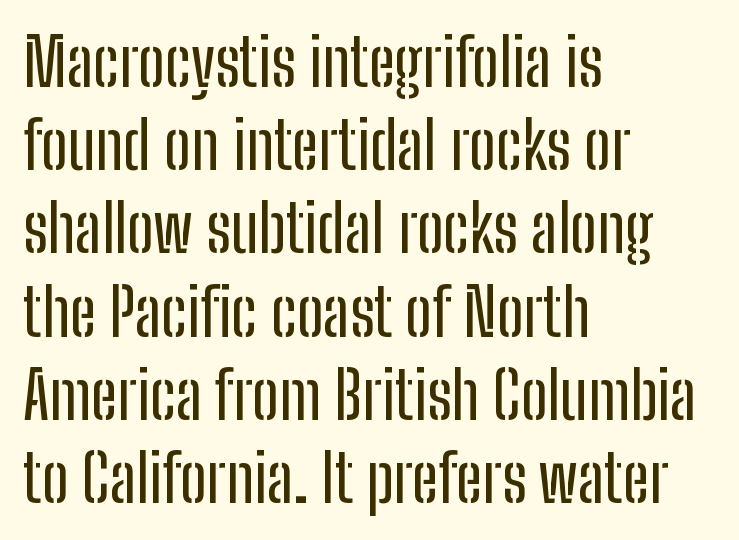
{"serif": "no", "italic": "no", "width": "condensed", "stroke_contrast": "low", "x_height": "medium", "monospaced": "no", "underline": "no", "align": "left", "line_spacing": "normal", "line_spacing_ratio": 1.28, "letter_spacing": "normal", "letter_spacing_em": 0.0, "glyph_px": 65}
